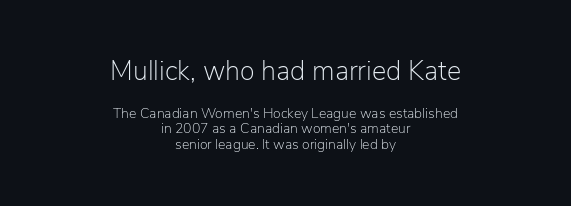
Q: Is the text bold? A: No.
Q: Is the text italic (slanted)? A: No, it is upright.
Q: Is the text underlined? A: No.
Q: How is the paragraph aligned? A: Centered.
Q: Is the spacing between letters normal or unusually wide? A: Normal.
Q: Is the spacing between lines tight, normal or loose? A: Tight.
Q: Which block of text is set in a larger size, the first (top) or the second (bottom)? A: The first (top) one.
